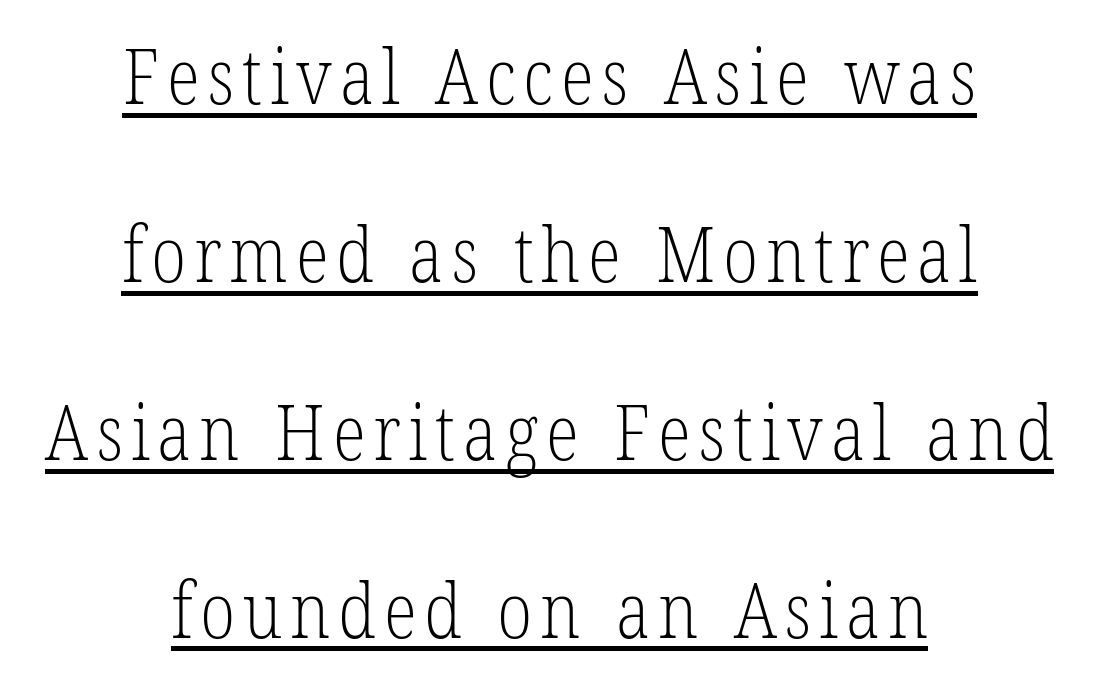
Q: Is the text bold? A: No.
Q: Is the typeface a serif or a sans-serif typeface? A: Serif.
Q: Is the text underlined? A: Yes.
Q: How is the paragraph aligned? A: Centered.
Q: Is the spacing between lines tight, normal or loose? A: Loose.
Q: Width (condensed, normal, or wide)? A: Condensed.
Q: Stroke contrast? A: Low.
Q: x-height? A: Medium.
Q: Monospaced? A: No.
